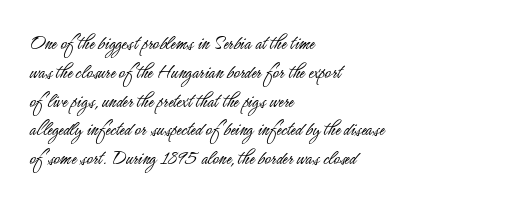
Each new line begins a customary step beneath the previous one. Stems here are at most as thick as an everyday book face. Words appear dense and cohesive because spacing is normal. Descenders hang freely into open space.
